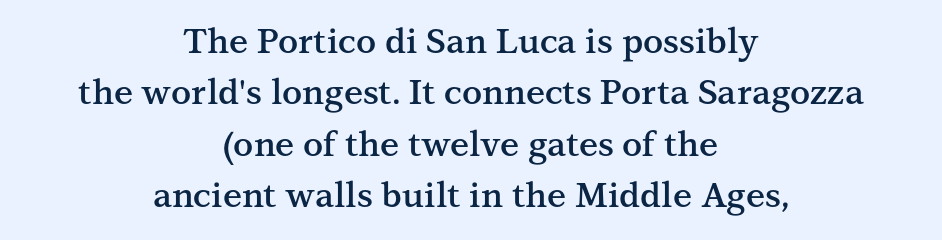
Q: Is the text bold? A: Semi-bold.
Q: Is the text italic (slanted)? A: No, it is upright.
Q: Is the typeface a serif or a sans-serif typeface? A: Serif.
Q: Is the text underlined? A: No.
Q: How is the paragraph aligned? A: Centered.
Q: Is the spacing between letters normal or unusually wide? A: Normal.
Q: Is the spacing between lines tight, normal or loose? A: Normal.
Q: Width (condensed, normal, or wide)? A: Normal.
Q: Stroke contrast? A: Medium.
Q: x-height? A: Medium.
Q: Monospaced? A: No.
